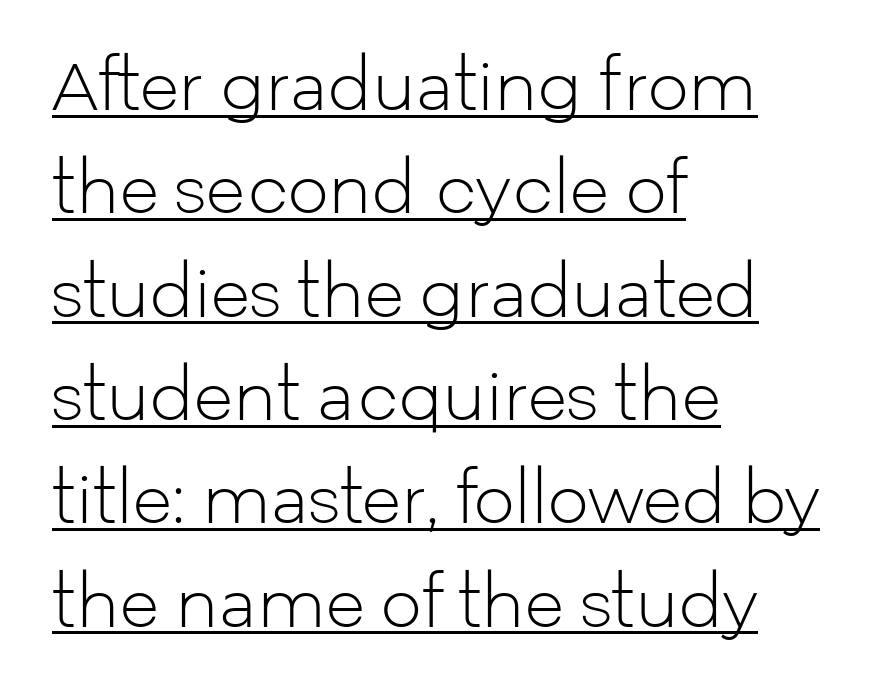
Q: Is the text bold? A: No.
Q: Is the text italic (slanted)? A: No, it is upright.
Q: Is the typeface a serif or a sans-serif typeface? A: Sans-serif.
Q: Is the text underlined? A: Yes.
Q: How is the paragraph aligned? A: Left-aligned.
Q: Is the spacing between letters normal or unusually wide? A: Normal.
Q: Is the spacing between lines tight, normal or loose? A: Normal.
Q: Width (condensed, normal, or wide)? A: Normal.
Q: Stroke contrast? A: Low.
Q: x-height? A: Medium.
Q: Monospaced? A: No.
